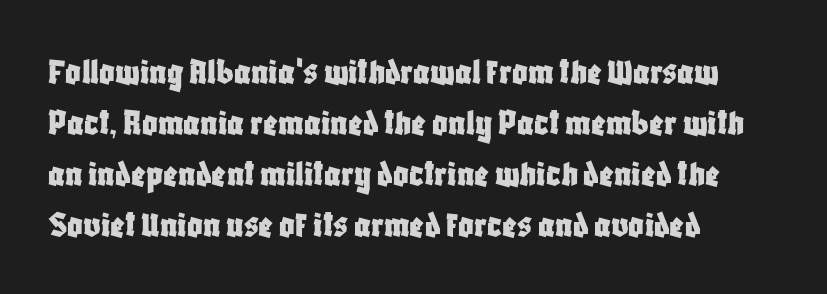
Q: Is the text italic (slanted)? A: No, it is upright.
Q: Is the typeface a serif or a sans-serif typeface? A: Sans-serif.
Q: Is the text underlined? A: No.
Q: How is the paragraph aligned? A: Left-aligned.
Q: Is the spacing between letters normal or unusually wide? A: Normal.
Q: Is the spacing between lines tight, normal or loose? A: Normal.
Q: Width (condensed, normal, or wide)? A: Condensed.
Q: Stroke contrast? A: Low.
Q: x-height? A: Large.
Q: Monospaced? A: No.
